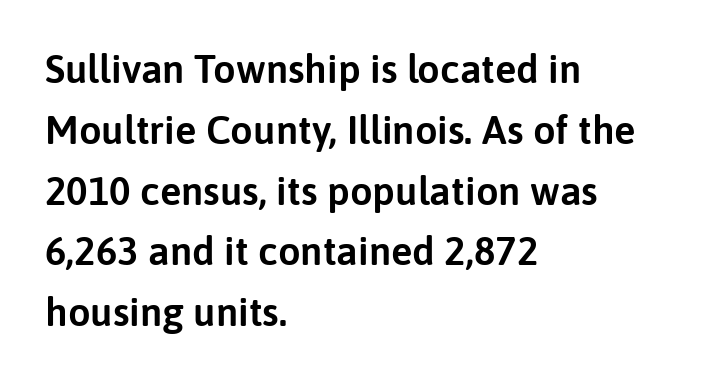
{"serif": "no", "italic": "no", "width": "normal", "stroke_contrast": "low", "x_height": "medium", "monospaced": "no", "underline": "no", "align": "left", "line_spacing": "normal", "line_spacing_ratio": 1.52, "letter_spacing": "normal", "letter_spacing_em": 0.0, "glyph_px": 40}
